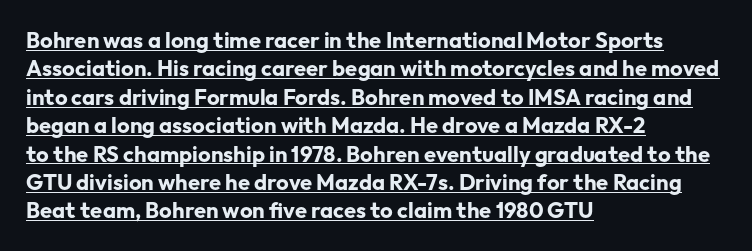
The image shows 22 px bold type, upright; set left-aligned, normal line spacing (1.29x), normal letter spacing, underlined.
